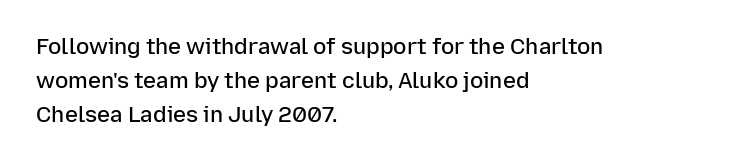
The image shows 22 px text type, upright; set left-aligned, normal line spacing (1.54x), normal letter spacing, not underlined.
